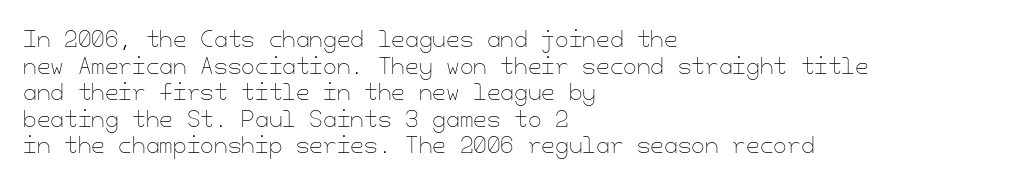
{"italic": "no", "bold": "no", "underline": "no", "align": "left", "line_spacing_ratio": 1.21, "letter_spacing": "normal", "letter_spacing_em": 0.0, "glyph_px": 22}
